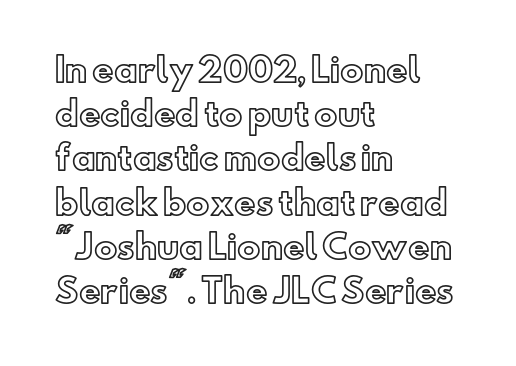
The letterforms sit shoulder to shoulder at normal distance. Ordinary non-slanted type is in use. Does the leading feel generous? No, just average. Looks like regular typesetting: each glyph gets only the width it needs. Line beginnings align vertically; line endings do not. The zone under the glyphs is completely vacant.
